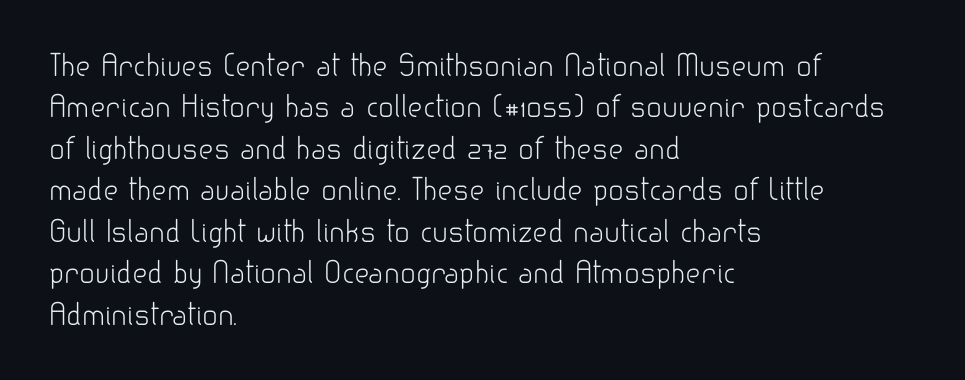
{"serif": "no", "italic": "no", "bold": "no", "weight": "light", "width": "normal", "stroke_contrast": "low", "x_height": "small", "monospaced": "no", "underline": "no", "align": "left", "line_spacing": "normal", "line_spacing_ratio": 1.43, "letter_spacing": "normal", "letter_spacing_em": 0.0, "glyph_px": 29}
